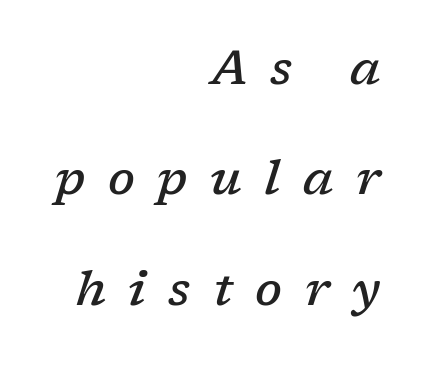
Q: Is the text bold? A: Semi-bold.
Q: Is the text italic (slanted)? A: Yes, it leans right by about 17 degrees.
Q: Is the typeface a serif or a sans-serif typeface? A: Serif.
Q: Is the text underlined? A: No.
Q: How is the paragraph aligned? A: Right-aligned.
Q: Is the spacing between letters normal or unusually wide? A: Unusually wide.
Q: Is the spacing between lines tight, normal or loose? A: Loose.
Q: Width (condensed, normal, or wide)? A: Normal.
Q: Stroke contrast? A: Low.
Q: x-height? A: Medium.
Q: Monospaced? A: No.
